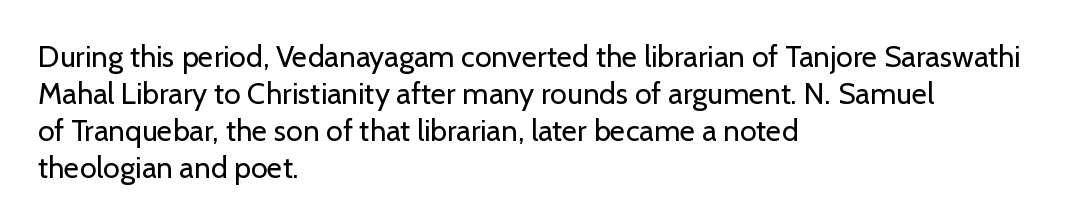
The image shows 30 px regular-weight sans-serif type, upright; set left-aligned, line spacing 1.23x, normal letter spacing, not underlined; low stroke contrast and a medium x-height.
